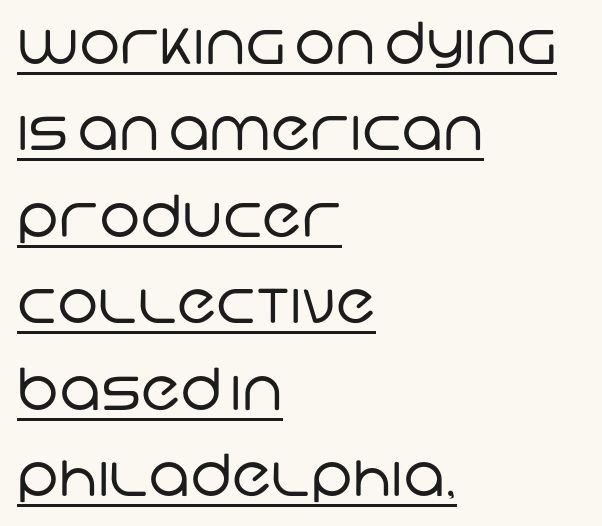
Q: Is the text bold? A: No.
Q: Is the typeface a serif or a sans-serif typeface? A: Sans-serif.
Q: Is the text underlined? A: Yes.
Q: How is the paragraph aligned? A: Left-aligned.
Q: Is the spacing between letters normal or unusually wide? A: Normal.
Q: Is the spacing between lines tight, normal or loose? A: Normal.
Q: Width (condensed, normal, or wide)? A: Normal.
Q: Stroke contrast? A: Low.
Q: x-height? A: Large.
Q: Monospaced? A: No.
